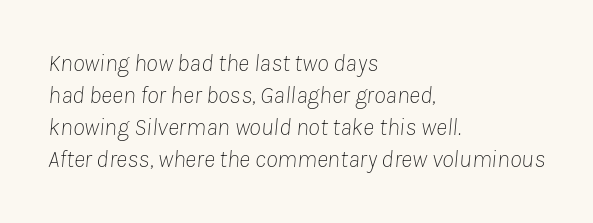
Look at the tracking — it's just the regular setting, nothing added. If you drew a ruler down the left edge, every line would touch it. Is there much room between lines? A standard amount, neither cramped nor airy. A clean baseline with only descenders dipping below it. The lettering tilts uniformly, giving the passage an italic look. Heaviness? Minimal to ordinary, like unemphasized prose.
